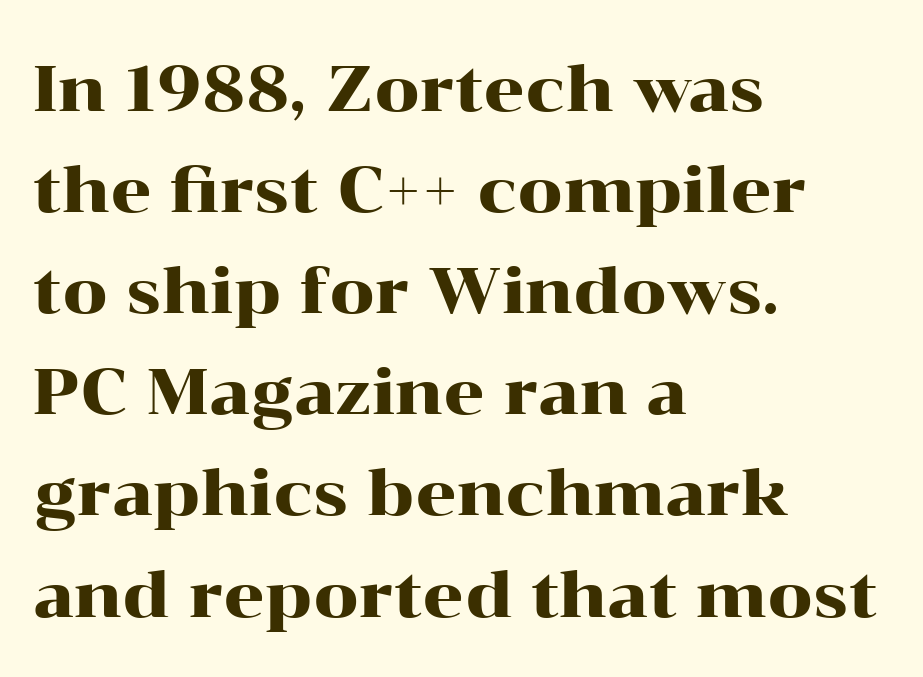
One-word summary of the alignment: left. Characters remain perfectly vertical along every line. The text was rendered using a seriffed face with decorative stroke endings. What stands out about the letter spacing? Nothing — it is the standard amount.
